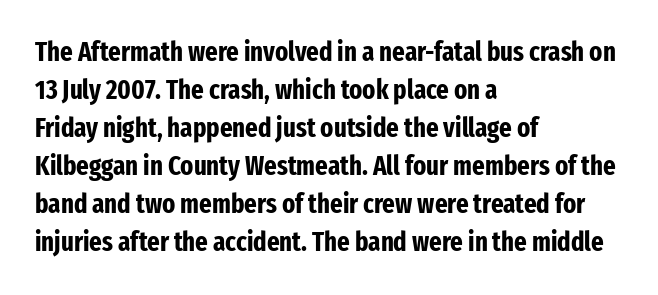
The image shows 27 px bold type, upright; set left-aligned, normal line spacing (1.41x), normal letter spacing, not underlined.
